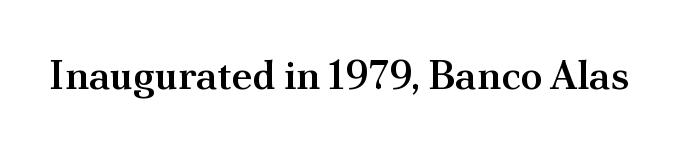
The tracking reads as untouched default to a designer's eye. Does the lettering tilt? It doesn't — this is upright. Glance below the letters and you will spot only blank space. The face used here is a semibold: visibly heavier than regular, lighter than bold.
